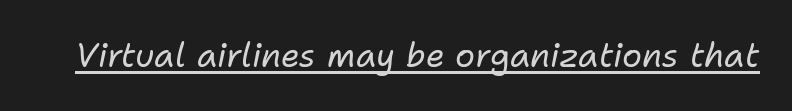
This is underlined copy, the kind a proofreader might mark for attention. It's the slanting kind of type. These glyphs show unthickened strokes, regular width or finer. These lines are rendered in a variable-pitch font.
